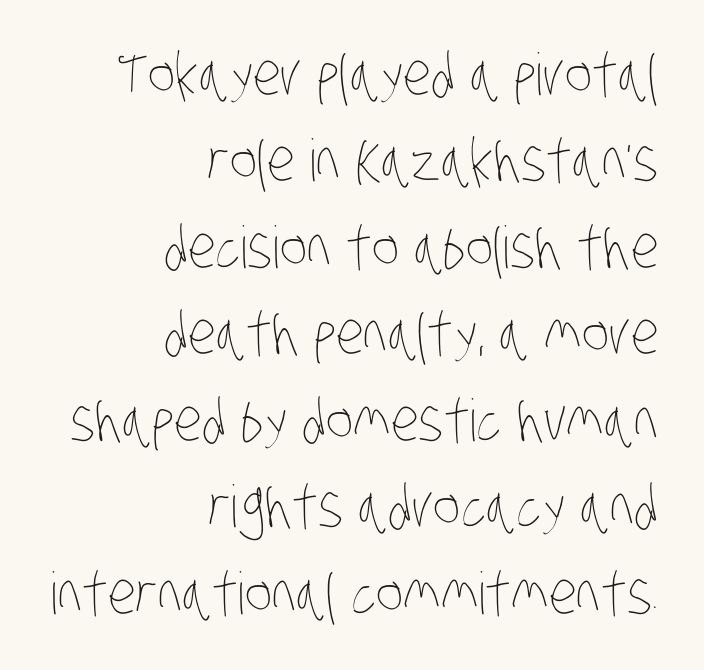
Q: Is the text bold? A: No.
Q: Is the text underlined? A: No.
Q: How is the paragraph aligned? A: Right-aligned.
Q: Is the spacing between letters normal or unusually wide? A: Normal.
Q: Is the spacing between lines tight, normal or loose? A: Normal.
Q: Width (condensed, normal, or wide)? A: Condensed.
Q: Stroke contrast? A: Low.
Q: x-height? A: Large.
Q: Monospaced? A: No.
